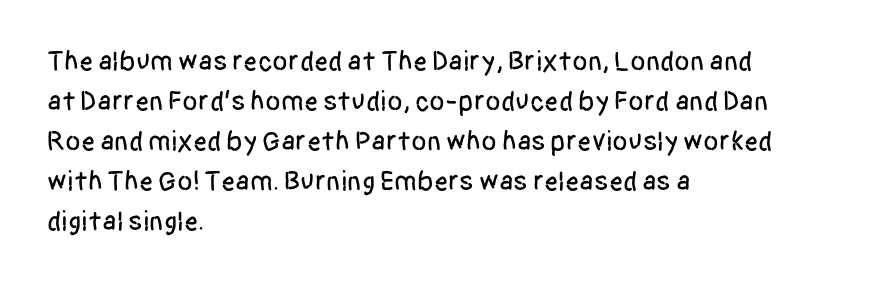
Q: Is the text italic (slanted)? A: No, it is upright.
Q: Is the typeface a serif or a sans-serif typeface? A: Sans-serif.
Q: Is the text underlined? A: No.
Q: How is the paragraph aligned? A: Left-aligned.
Q: Is the spacing between letters normal or unusually wide? A: Normal.
Q: Is the spacing between lines tight, normal or loose? A: Normal.
Q: Width (condensed, normal, or wide)? A: Condensed.
Q: Stroke contrast? A: Low.
Q: x-height? A: Large.
Q: Monospaced? A: No.
